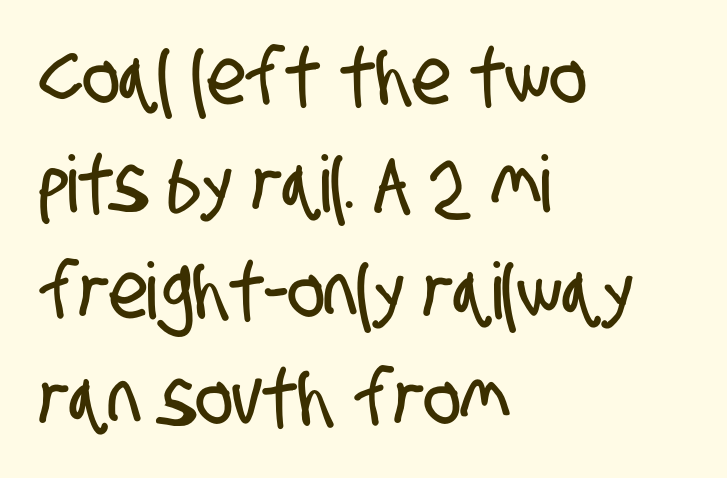
{"serif": "no", "width": "condensed", "stroke_contrast": "low", "x_height": "large", "monospaced": "no", "underline": "no", "align": "left", "line_spacing": "normal", "line_spacing_ratio": 1.37, "letter_spacing": "normal", "letter_spacing_em": 0.0, "glyph_px": 78}
